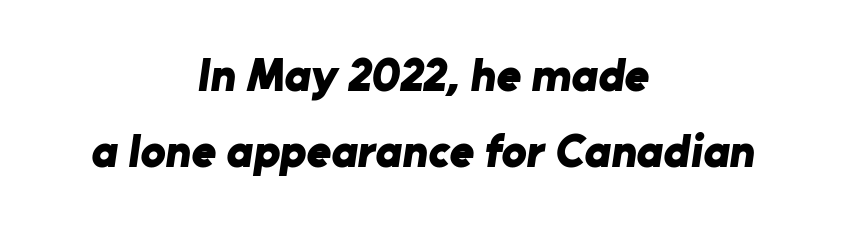
Strokes here are thick enough to call this a true bold. The characters display no serif detailing; their extremities are plain. The area under the type is left untouched. Note the varied advance widths — an 'i' is clearly narrower than an 'm'.
